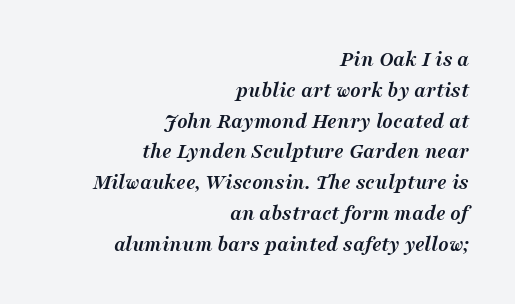
The image shows 22 px bold type, italic (leaning right); set right-aligned, normal line spacing (1.4x), normal letter spacing, not underlined.
